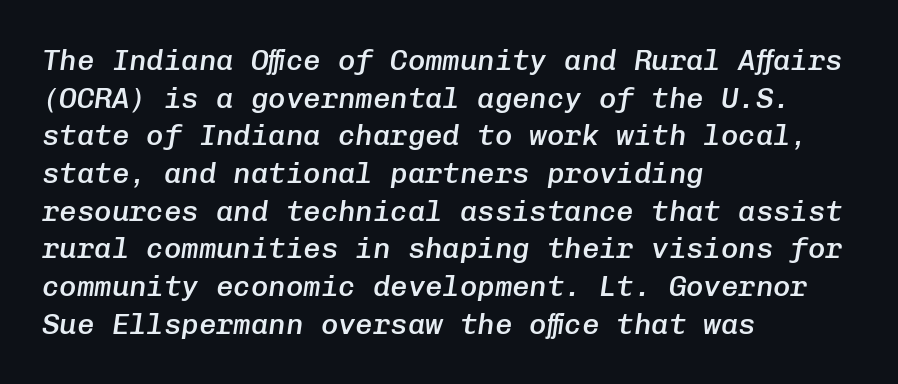
Q: Is the text bold? A: Semi-bold.
Q: Is the text italic (slanted)? A: Yes, it leans right by about 8 degrees.
Q: Is the text underlined? A: No.
Q: How is the paragraph aligned? A: Left-aligned.
Q: Is the spacing between letters normal or unusually wide? A: Normal.
Q: Is the spacing between lines tight, normal or loose? A: Normal.
Q: Width (condensed, normal, or wide)? A: Normal.
Q: Stroke contrast? A: Low.
Q: x-height? A: Medium.
Q: Monospaced? A: Yes.
